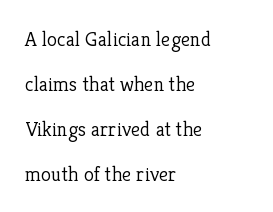
Q: Is the text bold? A: No.
Q: Is the text italic (slanted)? A: No, it is upright.
Q: Is the text underlined? A: No.
Q: How is the paragraph aligned? A: Left-aligned.
Q: Is the spacing between letters normal or unusually wide? A: Normal.
Q: Is the spacing between lines tight, normal or loose? A: Loose.
